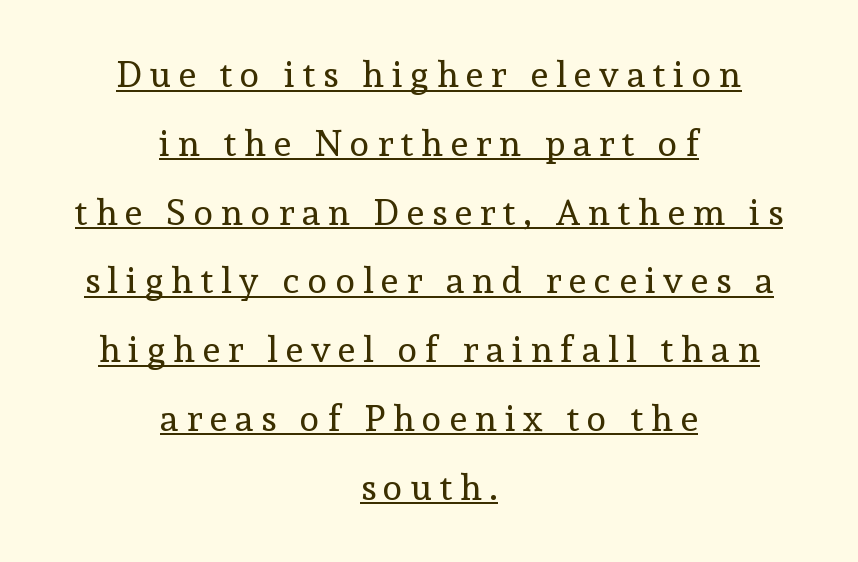
The image shows 36 px regular-weight serif type, upright; set centered, loose line spacing (1.91x), unusually wide letter spacing (+0.22 em), underlined; a medium x-height.
